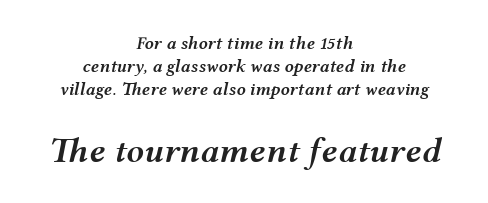
The image shows 35 px semibold, wide type, italic (leaning right); set centered, normal line spacing (1.29x), normal letter spacing, not underlined; the second (bottom) block is 1.94x larger; medium stroke contrast and a medium x-height.
